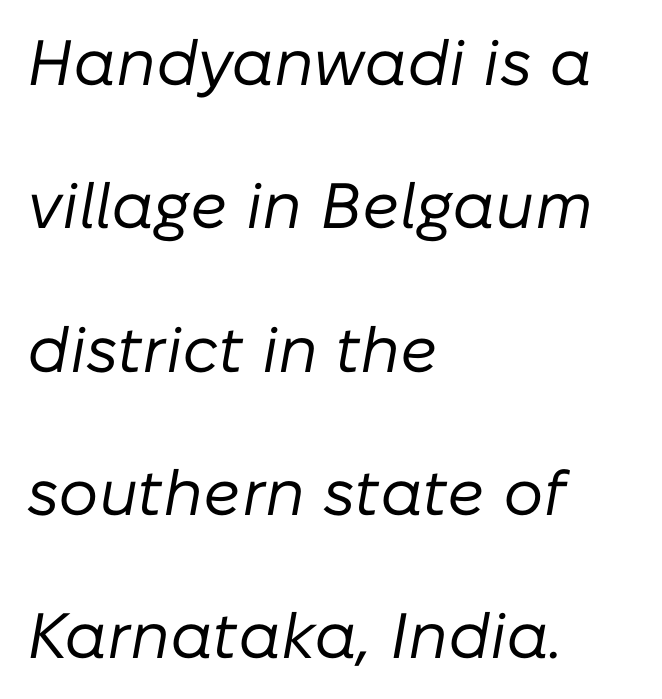
The image shows 64 px regular-weight type, italic (leaning right); set left-aligned, loose line spacing (2.24x), normal letter spacing, not underlined; low stroke contrast and a medium x-height.
